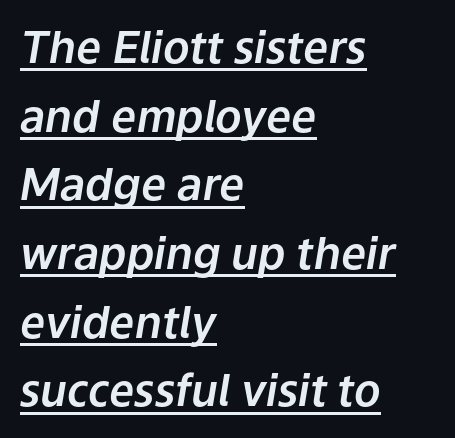
Q: Is the text italic (slanted)? A: Yes, it leans right by about 9 degrees.
Q: Is the text underlined? A: Yes.
Q: How is the paragraph aligned? A: Left-aligned.
Q: Is the spacing between letters normal or unusually wide? A: Normal.
Q: Is the spacing between lines tight, normal or loose? A: Normal.
Q: Width (condensed, normal, or wide)? A: Normal.
Q: Stroke contrast? A: Low.
Q: x-height? A: Medium.
Q: Monospaced? A: No.
